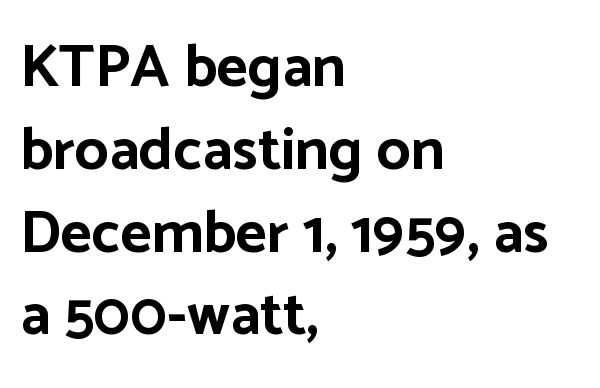
The image shows 60 px bold sans-serif type, upright; set left-aligned, normal line spacing (1.38x), normal letter spacing, not underlined; low stroke contrast and a medium x-height.
